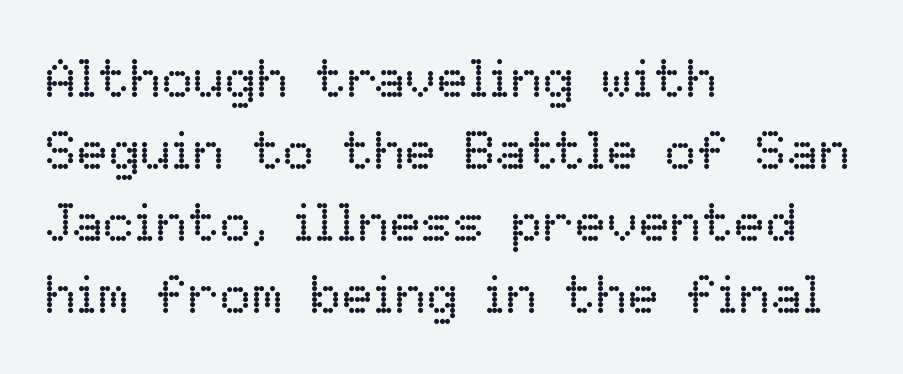
{"italic": "no", "bold": "no", "weight": "regular", "width": "normal", "stroke_contrast": "low", "x_height": "medium", "monospaced": "no", "underline": "no", "align": "left", "line_spacing": "normal", "line_spacing_ratio": 1.36, "letter_spacing": "normal", "letter_spacing_em": 0.0, "glyph_px": 53}
